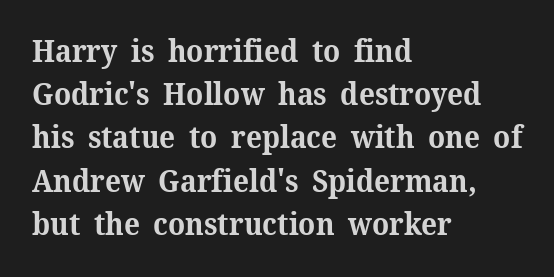
The image shows 30 px bold serif type, upright; set left-aligned, normal line spacing (1.44x), normal letter spacing, not underlined; medium stroke contrast and a medium x-height.
